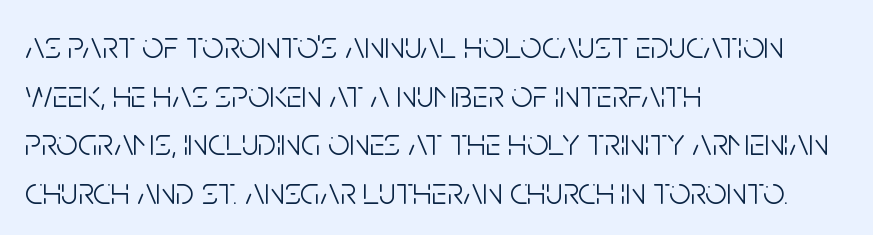
The image shows 38 px light, condensed sans-serif type, upright; set left-aligned, normal line spacing (1.28x), normal letter spacing, not underlined; low stroke contrast and a large x-height.
